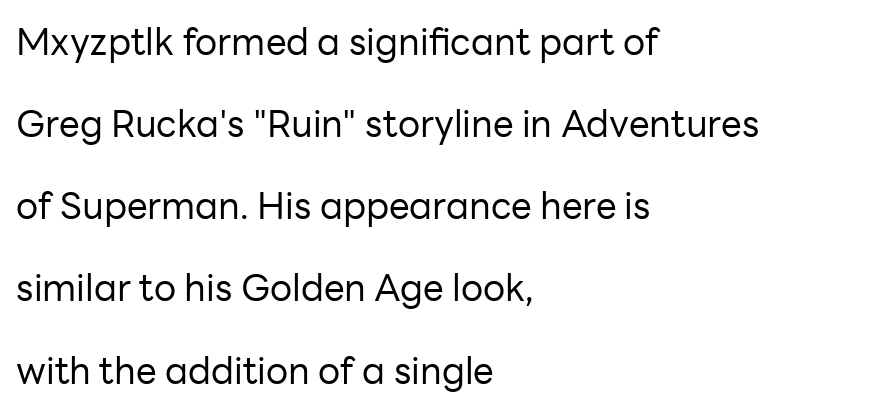
Q: Is the text bold? A: No.
Q: Is the text italic (slanted)? A: No, it is upright.
Q: Is the typeface a serif or a sans-serif typeface? A: Sans-serif.
Q: Is the text underlined? A: No.
Q: How is the paragraph aligned? A: Left-aligned.
Q: Is the spacing between letters normal or unusually wide? A: Normal.
Q: Is the spacing between lines tight, normal or loose? A: Loose.
Q: Width (condensed, normal, or wide)? A: Normal.
Q: Stroke contrast? A: Low.
Q: x-height? A: Medium.
Q: Monospaced? A: No.
